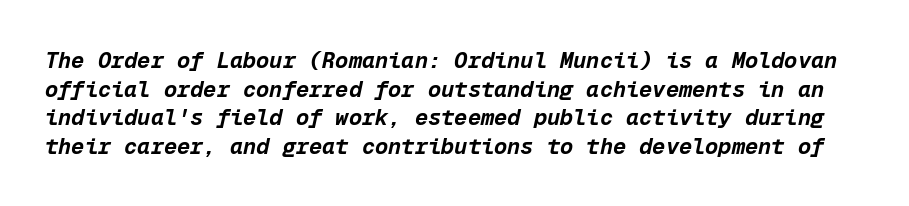
Q: Is the text bold? A: Yes.
Q: Is the text italic (slanted)? A: Yes, it leans right by about 12 degrees.
Q: Is the text underlined? A: No.
Q: Is the spacing between letters normal or unusually wide? A: Normal.
Q: Is the spacing between lines tight, normal or loose? A: Normal.
